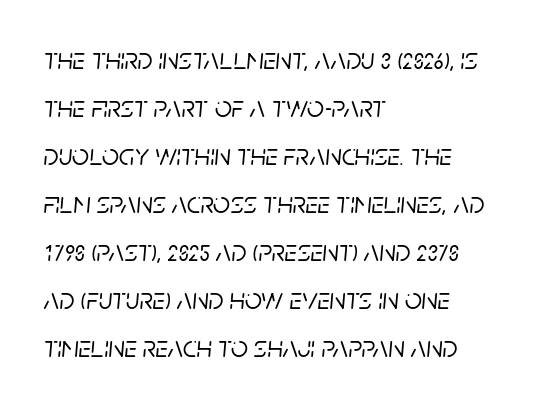
{"italic": "yes", "lean": "right", "slant_degrees": 5, "width": "normal", "stroke_contrast": "low", "x_height": "large", "monospaced": "no", "underline": "no", "align": "left", "line_spacing": "normal", "line_spacing_ratio": 1.6, "letter_spacing": "normal", "letter_spacing_em": 0.0, "glyph_px": 30}
